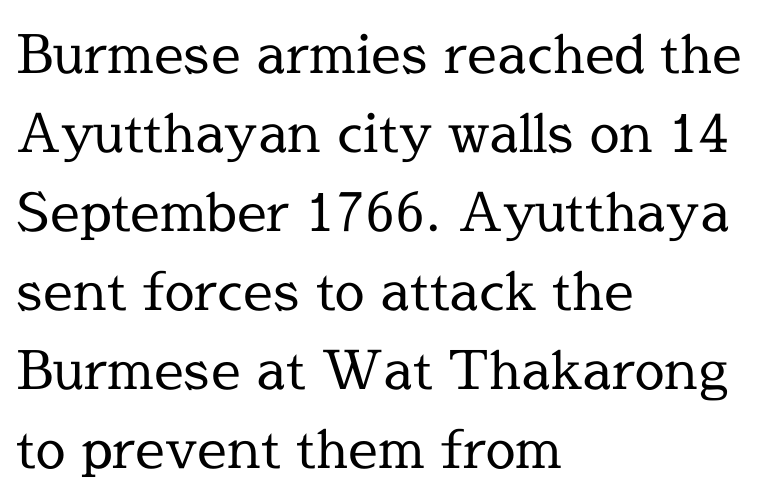
{"serif": "yes", "italic": "no", "bold": "no", "weight": "regular", "width": "normal", "x_height": "medium", "monospaced": "no", "underline": "no", "align": "left", "line_spacing": "normal", "line_spacing_ratio": 1.49, "letter_spacing": "normal", "letter_spacing_em": 0.0, "glyph_px": 53}
